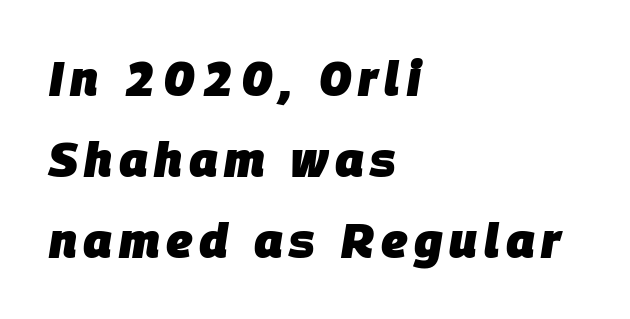
The image shows 48 px heavy type, italic (leaning right); set left-aligned, normal line spacing (1.69x), not underlined; low stroke contrast and a large x-height.
